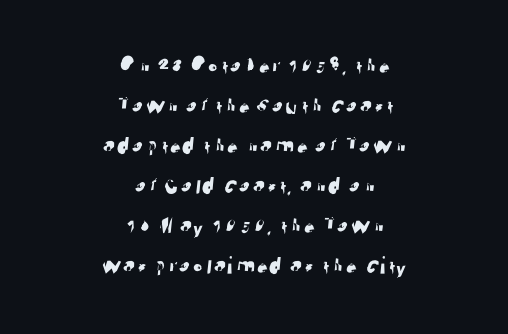
The image shows 25 px text type; set centered, normal line spacing (1.6x), normal letter spacing, not underlined.
